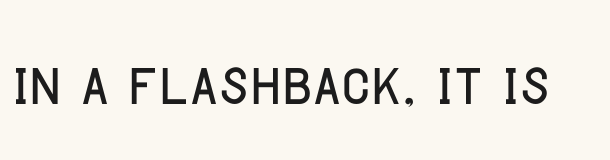
Any mark beneath the type? The region is blank. Does extra space separate the letters? No, they use regular spacing. Posture: straight, roman, zero tilt. The passage shown is typed in a proportional face where columns would drift.
